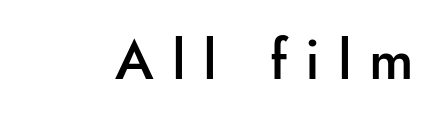
{"serif": "no", "italic": "no", "bold": "semi", "weight": "semibold", "width": "normal", "stroke_contrast": "low", "x_height": "small", "monospaced": "no", "underline": "no", "letter_spacing": "wide", "letter_spacing_em": 0.32, "glyph_px": 56}
